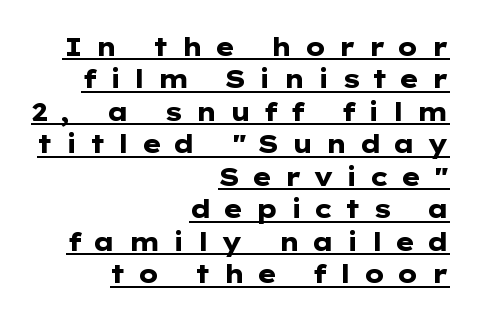
The image shows 25 px bold type, upright; set right-aligned, normal line spacing (1.3x), unusually wide letter spacing (+0.47 em), underlined.
